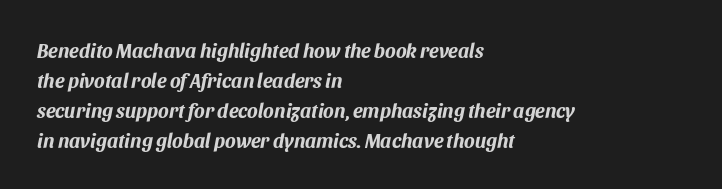
The image shows 20 px bold type, italic (leaning right); set left-aligned, normal line spacing (1.5x), normal letter spacing, not underlined.
